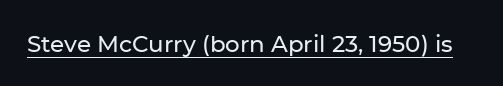
The image shows 23 px text type, upright; set normal letter spacing, underlined.
